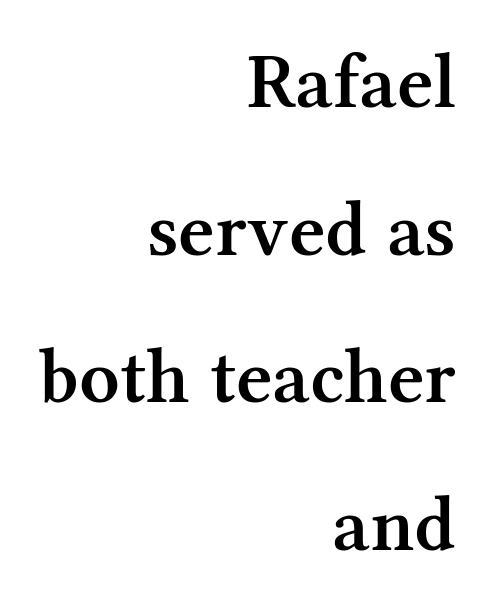
{"serif": "yes", "italic": "no", "bold": "semi", "weight": "semibold", "width": "normal", "stroke_contrast": "medium", "x_height": "medium", "monospaced": "no", "underline": "no", "align": "right", "line_spacing_ratio": 1.87, "letter_spacing": "normal", "letter_spacing_em": 0.0, "glyph_px": 79}
